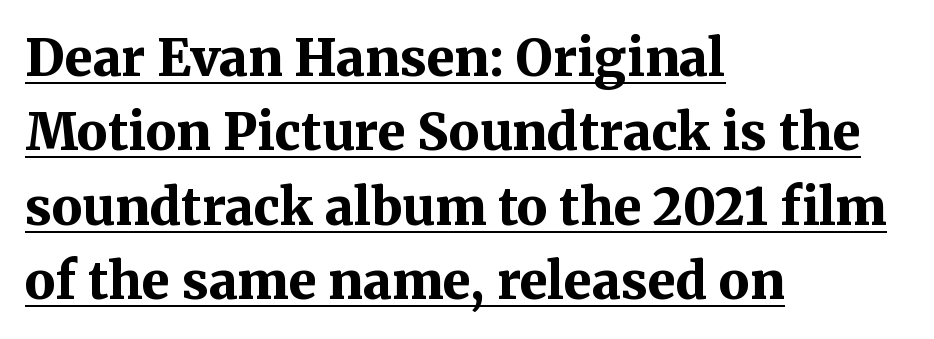
The image shows 51 px bold serif type, upright; set left-aligned, normal line spacing (1.46x), normal letter spacing, underlined; medium stroke contrast and a medium x-height.
